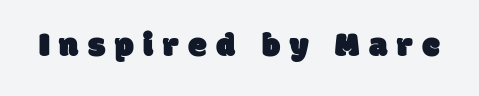
Someone cranked the tracking dial way up on this one. The face used here is proportionally spaced, like ordinary book or web type. You can tell from the bare stems that sans-serif type was used. Beneath every word, the page is bare.
